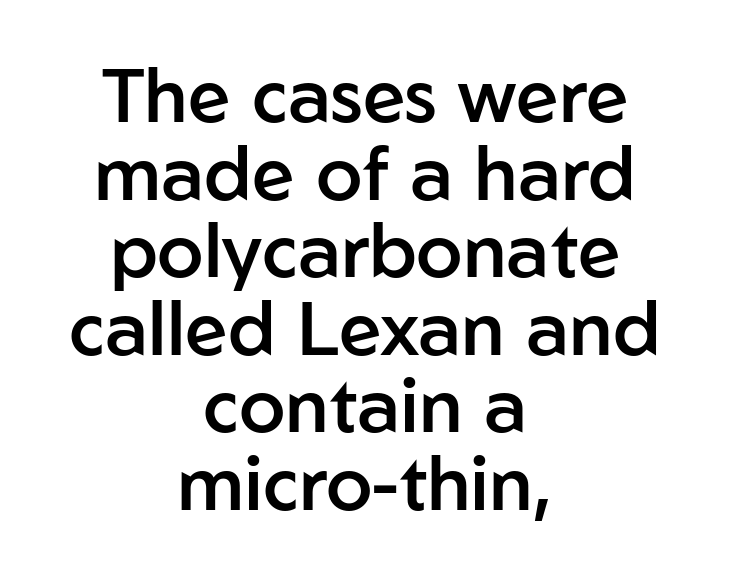
{"serif": "no", "italic": "no", "bold": "semi", "weight": "semibold", "width": "normal", "stroke_contrast": "low", "x_height": "medium", "monospaced": "no", "underline": "no", "align": "center", "line_spacing": "tight", "line_spacing_ratio": 1.02, "letter_spacing": "normal", "letter_spacing_em": 0.0, "glyph_px": 76}
